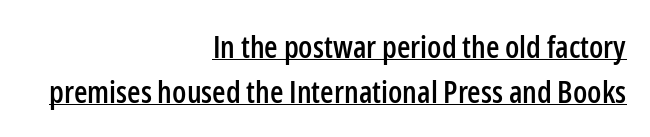
Students, observe: this is what conventionally led text looks like. Reading down the block, your eye finds every line finishing at a fixed right position. The letters stand upright; this is a roman face. You can see a thin bar hugging the bottom of the glyphs. A typesetter would call this proportional, since set widths differ per character.
